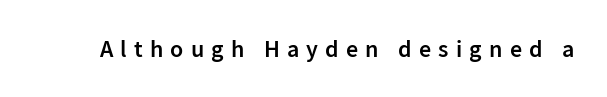
Q: Is the text bold? A: Semi-bold.
Q: Is the text italic (slanted)? A: No, it is upright.
Q: Is the text underlined? A: No.
Q: Is the spacing between letters normal or unusually wide? A: Unusually wide.
